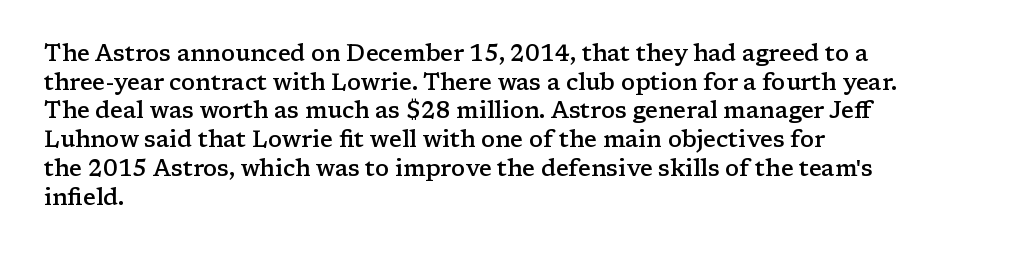
The specimen omits any rule beneath the text block's lines. The type sits square on the baseline with zero lean. This block has exactly the height ordinary leading produces. Does extra space separate the letters? No, they use regular spacing.
